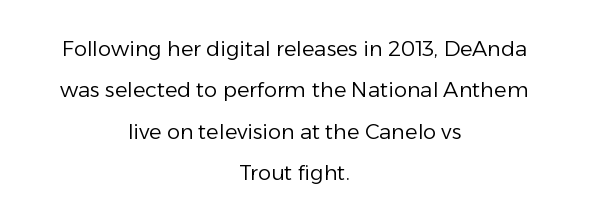
Q: Is the text bold? A: No.
Q: Is the text italic (slanted)? A: No, it is upright.
Q: Is the text underlined? A: No.
Q: How is the paragraph aligned? A: Centered.
Q: Is the spacing between letters normal or unusually wide? A: Normal.
Q: Is the spacing between lines tight, normal or loose? A: Loose.
